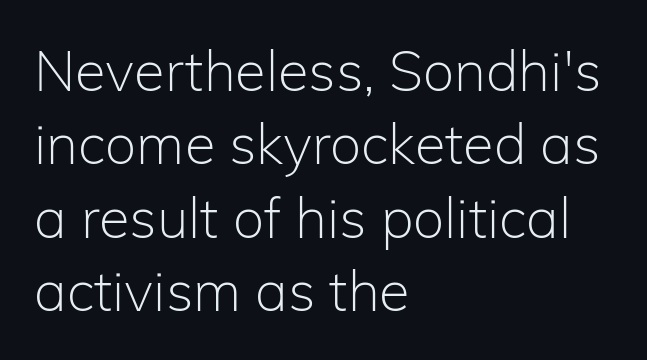
How would I describe the line gaps? Plain and ordinary. A typesetter would call this proportional, since set widths differ per character. Nobody drew a line under any word here. Serif or sans? Sans — the stroke terminals are bare. These lines keep a tight, regular rhythm from letter to letter.
